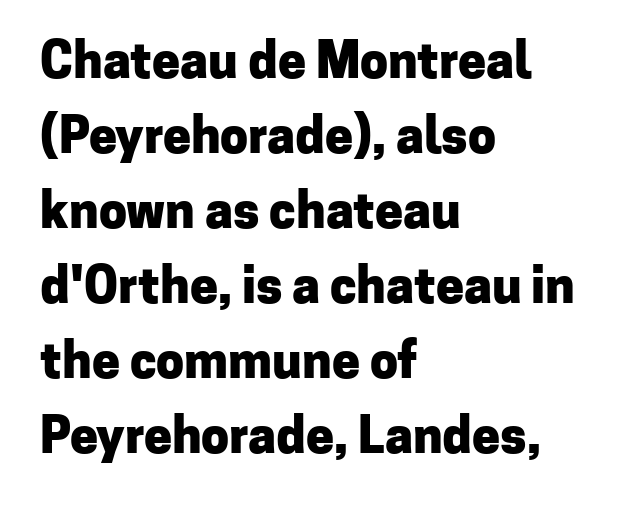
{"serif": "no", "italic": "no", "bold": "yes", "weight": "heavy", "width": "normal", "stroke_contrast": "low", "x_height": "medium", "monospaced": "no", "underline": "no", "align": "left", "line_spacing": "normal", "line_spacing_ratio": 1.5, "letter_spacing": "normal", "letter_spacing_em": 0.0, "glyph_px": 50}
